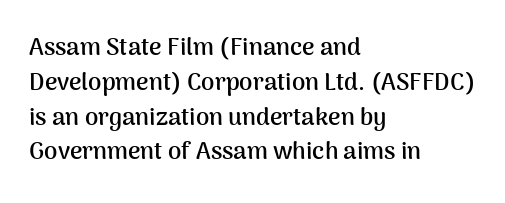
The image shows 24 px bold type, upright; set left-aligned, normal line spacing (1.45x), normal letter spacing, not underlined.
